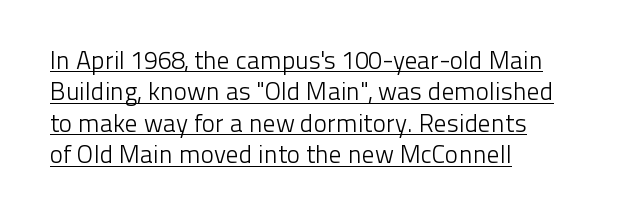
The image shows 25 px text type, upright; set left-aligned, normal line spacing (1.26x), normal letter spacing, underlined.
